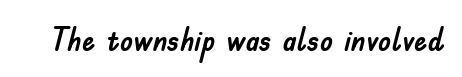
{"serif": "no", "width": "normal", "stroke_contrast": "low", "x_height": "small", "monospaced": "no", "underline": "no", "letter_spacing": "normal", "letter_spacing_em": 0.0, "glyph_px": 33}
